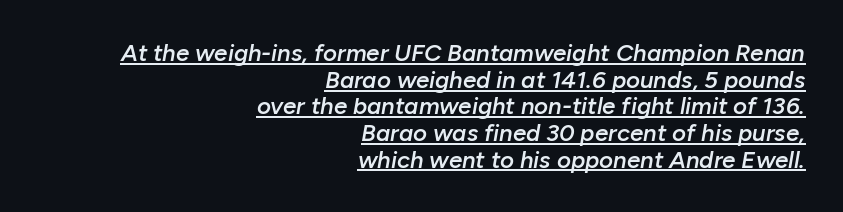
Q: Is the text bold? A: Semi-bold.
Q: Is the text italic (slanted)? A: Yes, it leans right by about 10 degrees.
Q: Is the text underlined? A: Yes.
Q: How is the paragraph aligned? A: Right-aligned.
Q: Is the spacing between letters normal or unusually wide? A: Normal.
Q: Is the spacing between lines tight, normal or loose? A: Tight.
